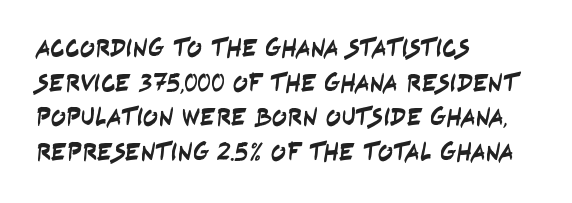
The leading is moderate, giving the passage an even texture. The passage shown is not underscored anywhere. These lines are set flush left with a ragged right edge. The tracking reads as untouched default to a designer's eye.
